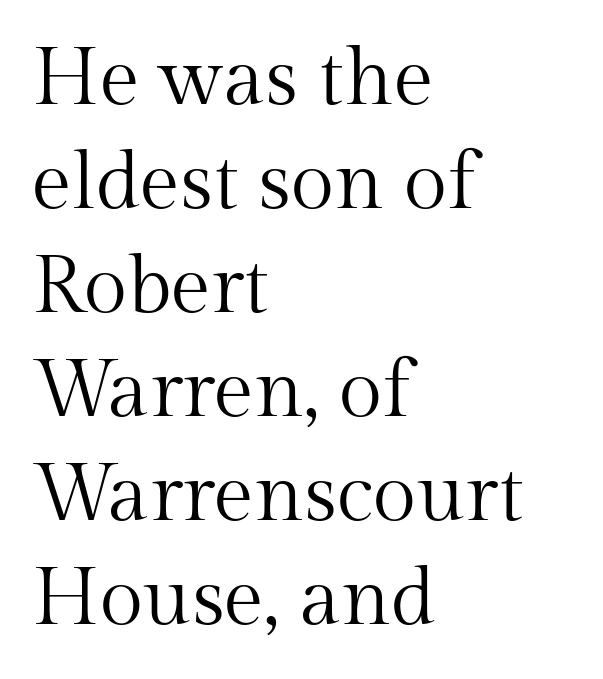
Q: Is the text bold? A: No.
Q: Is the text italic (slanted)? A: No, it is upright.
Q: Is the typeface a serif or a sans-serif typeface? A: Serif.
Q: Is the text underlined? A: No.
Q: How is the paragraph aligned? A: Left-aligned.
Q: Is the spacing between letters normal or unusually wide? A: Normal.
Q: Is the spacing between lines tight, normal or loose? A: Normal.
Q: Width (condensed, normal, or wide)? A: Normal.
Q: Stroke contrast? A: Medium.
Q: x-height? A: Medium.
Q: Monospaced? A: No.
